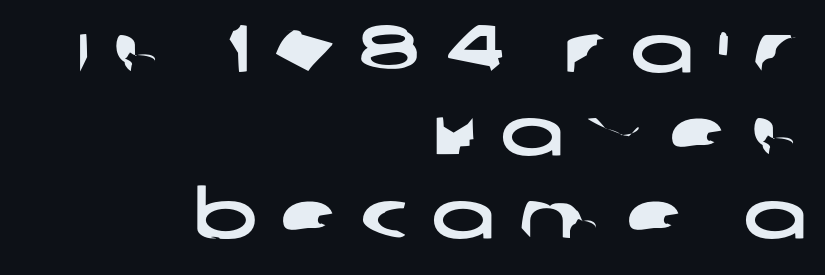
{"serif": "no", "width": "wide", "stroke_contrast": "low", "x_height": "large", "monospaced": "no", "underline": "no", "align": "right", "line_spacing_ratio": 1.24, "letter_spacing": "wide", "letter_spacing_em": 0.34, "glyph_px": 67}
